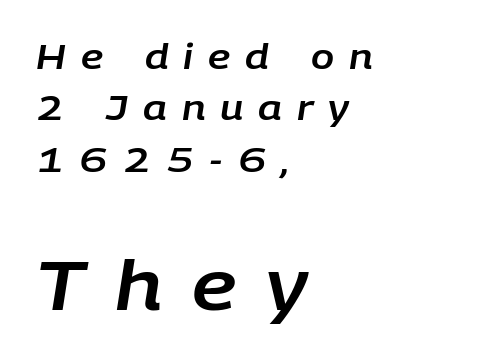
Q: Is the text italic (slanted)? A: Yes, it leans right by about 9 degrees.
Q: Is the text underlined? A: No.
Q: How is the paragraph aligned? A: Left-aligned.
Q: Is the spacing between letters normal or unusually wide? A: Unusually wide.
Q: Is the spacing between lines tight, normal or loose? A: Normal.
Q: Which block of text is set in a larger size, the first (top) or the second (bottom)? A: The second (bottom) one.
Q: Width (condensed, normal, or wide)? A: Normal.
Q: Stroke contrast? A: Low.
Q: x-height? A: Large.
Q: Monospaced? A: No.
